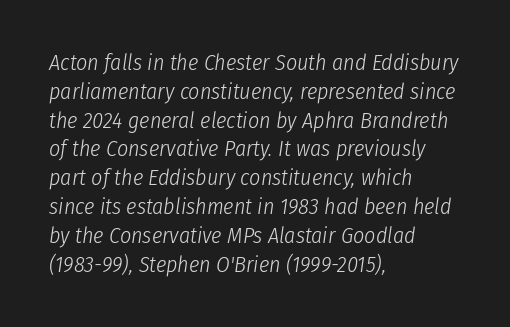
The image shows 22 px text type, italic (leaning right); set left-aligned, normal line spacing (1.31x), normal letter spacing, not underlined.
